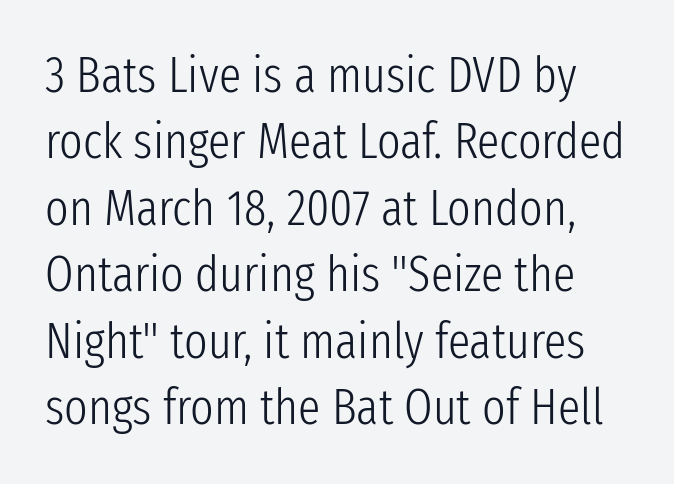
{"serif": "no", "italic": "no", "bold": "no", "weight": "light", "width": "condensed", "stroke_contrast": "low", "x_height": "medium", "monospaced": "no", "underline": "no", "line_spacing": "normal", "line_spacing_ratio": 1.33, "letter_spacing": "normal", "letter_spacing_em": 0.0, "glyph_px": 50}
